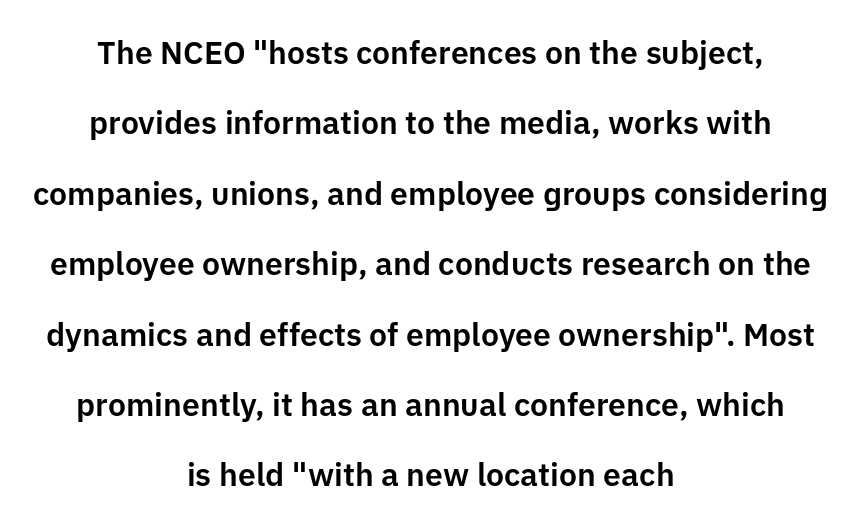
Anything drawn beneath the words? Only blank space. Spacing between characters is what you'd get straight out of the box. Nope, not italic — everything's standing straight. Reading down the block, each line starts at a different indent, mirrored at its end. The designer dialed line spacing up above the default.
